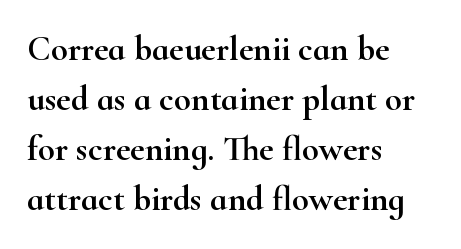
Q: Is the text italic (slanted)? A: No, it is upright.
Q: Is the typeface a serif or a sans-serif typeface? A: Serif.
Q: Is the text underlined? A: No.
Q: How is the paragraph aligned? A: Left-aligned.
Q: Is the spacing between letters normal or unusually wide? A: Normal.
Q: Is the spacing between lines tight, normal or loose? A: Normal.
Q: Width (condensed, normal, or wide)? A: Wide.
Q: Stroke contrast? A: High.
Q: x-height? A: Small.
Q: Monospaced? A: No.
